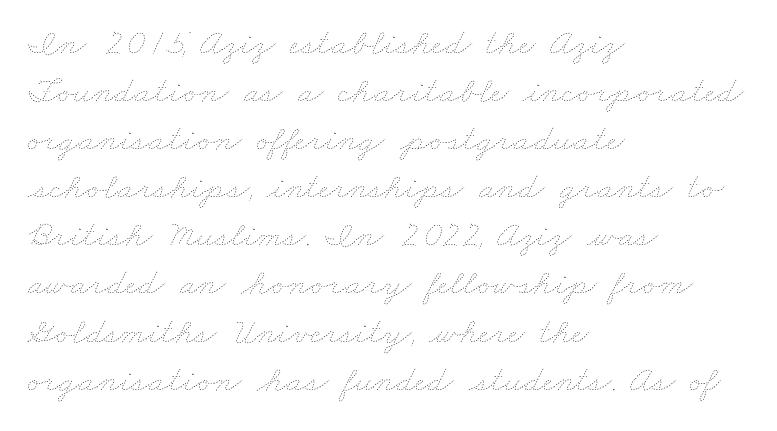
The image shows 37 px thin, wide type; set left-aligned, normal line spacing (1.3x), normal letter spacing, not underlined; low stroke contrast and a small x-height.
